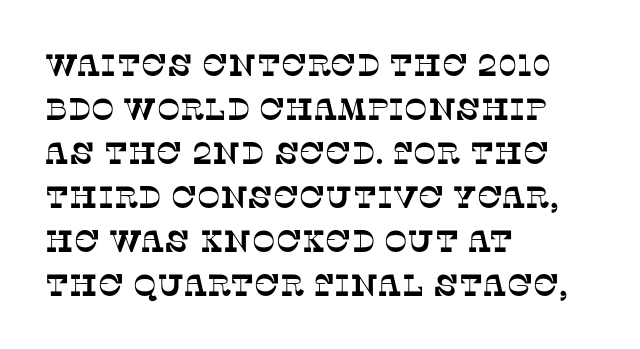
The block of text has a typical density, with ordinary space between rows. The gap between lines stays unmarked. In terms of letterspacing, this is plain default setting. A typesetter would label this face a serif.
